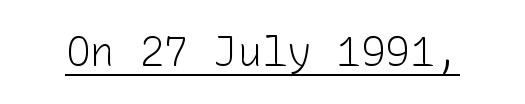
If you drew a line through each stem, it would be perfectly vertical. Letter spacing: default. Caption: face not bold, strokes unweighted. The specimen includes a rule beneath the text block's lines. Check where the strokes stop: nothing finishes them off — pure sans.
